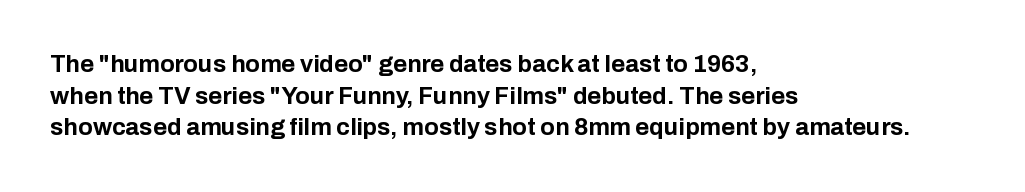
The image shows 24 px bold type, upright; set left-aligned, normal line spacing (1.32x), normal letter spacing, not underlined.
